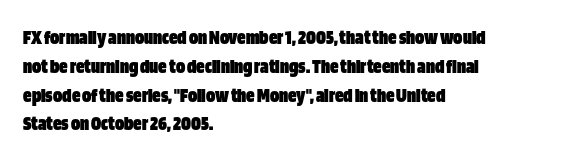
The image shows 21 px bold type, upright; set left-aligned, normal line spacing (1.37x), normal letter spacing, not underlined.
